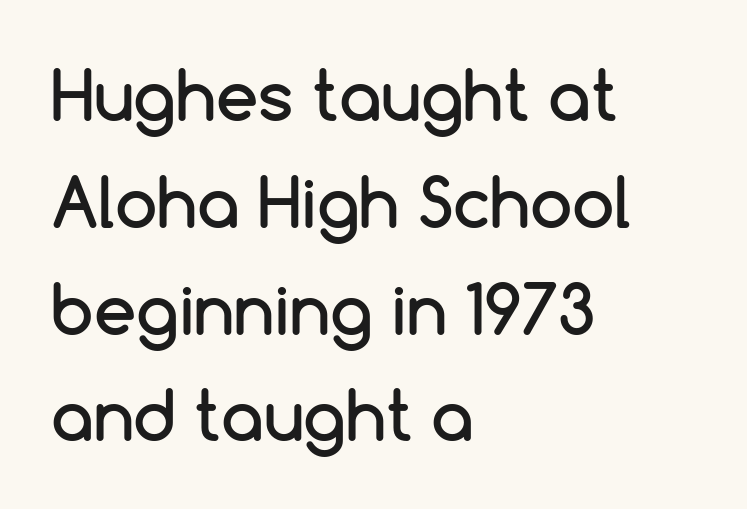
Q: Is the text italic (slanted)? A: No, it is upright.
Q: Is the typeface a serif or a sans-serif typeface? A: Sans-serif.
Q: Is the text underlined? A: No.
Q: How is the paragraph aligned? A: Left-aligned.
Q: Is the spacing between letters normal or unusually wide? A: Normal.
Q: Is the spacing between lines tight, normal or loose? A: Normal.
Q: Width (condensed, normal, or wide)? A: Normal.
Q: Stroke contrast? A: Low.
Q: x-height? A: Medium.
Q: Monospaced? A: No.
